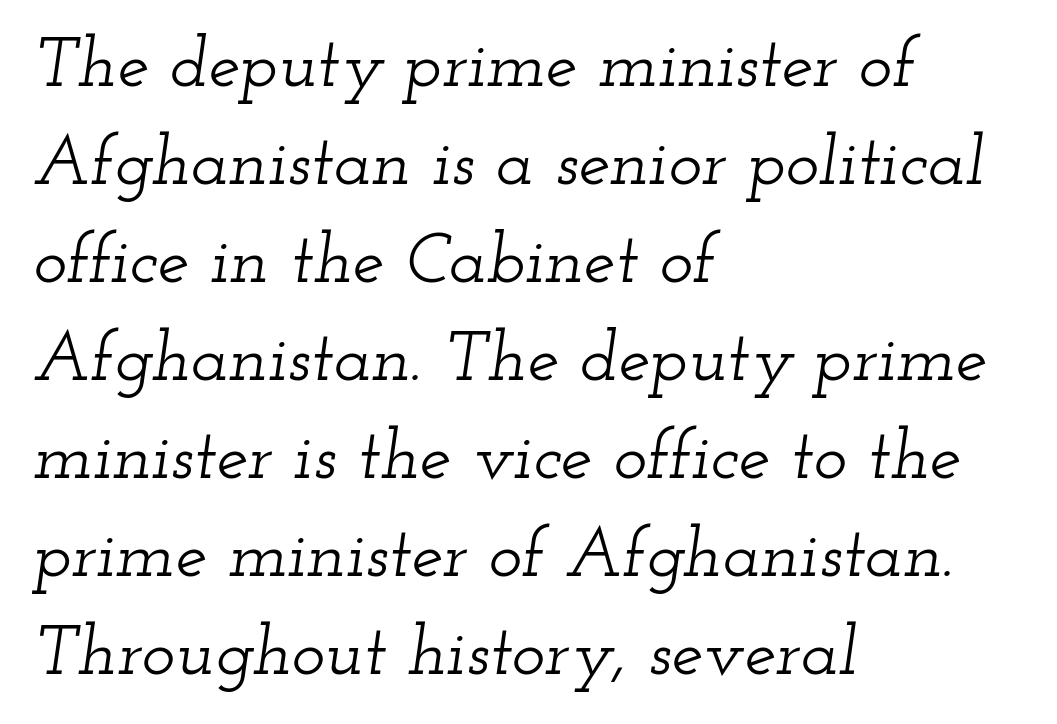
The image shows 71 px wide serif type, italic (leaning right); set left-aligned, normal line spacing (1.38x), normal letter spacing, not underlined; low stroke contrast and a small x-height.
